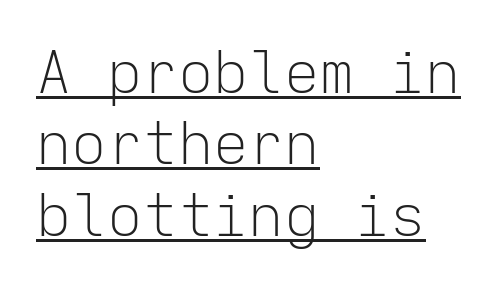
{"serif": "no", "italic": "no", "bold": "no", "weight": "light", "width": "normal", "stroke_contrast": "low", "x_height": "medium", "monospaced": "yes", "underline": "yes", "align": "left", "line_spacing_ratio": 1.21, "letter_spacing": "normal", "letter_spacing_em": 0.0, "glyph_px": 59}
